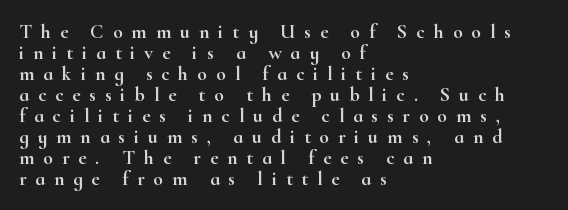
Q: Is the text italic (slanted)? A: No, it is upright.
Q: Is the text underlined? A: No.
Q: How is the paragraph aligned? A: Left-aligned.
Q: Is the spacing between letters normal or unusually wide? A: Unusually wide.
Q: Is the spacing between lines tight, normal or loose? A: Tight.
